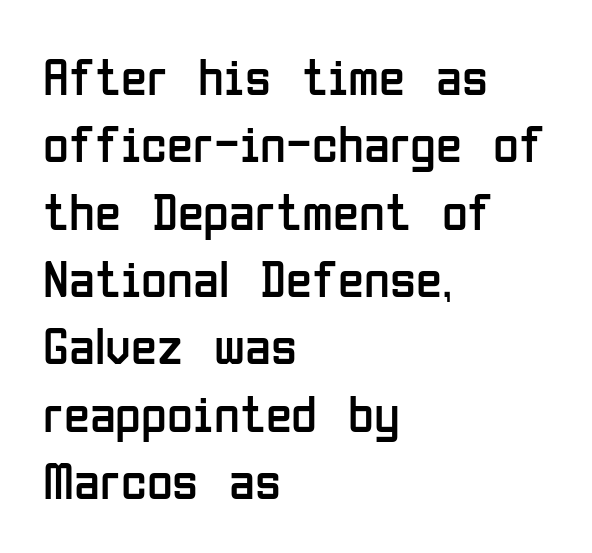
Q: Is the text bold? A: No.
Q: Is the text italic (slanted)? A: No, it is upright.
Q: Is the typeface a serif or a sans-serif typeface? A: Sans-serif.
Q: Is the text underlined? A: No.
Q: How is the paragraph aligned? A: Left-aligned.
Q: Is the spacing between letters normal or unusually wide? A: Normal.
Q: Is the spacing between lines tight, normal or loose? A: Normal.
Q: Width (condensed, normal, or wide)? A: Condensed.
Q: Stroke contrast? A: Low.
Q: x-height? A: Medium.
Q: Monospaced? A: No.
